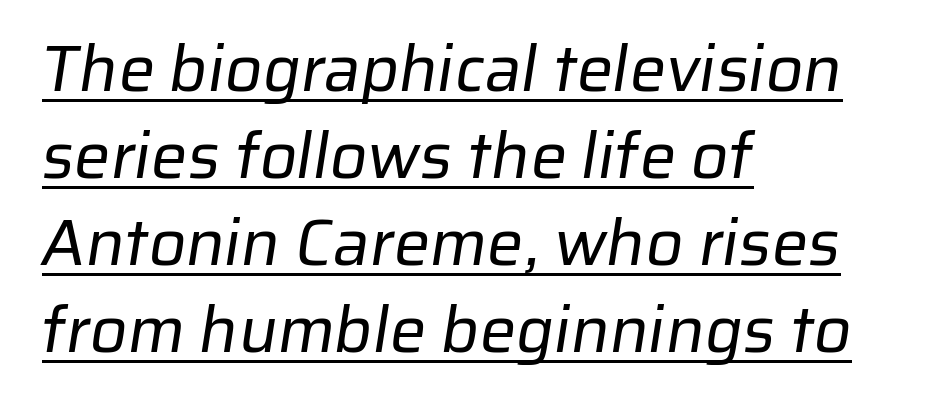
{"serif": "no", "bold": "no", "weight": "regular", "width": "normal", "stroke_contrast": "low", "x_height": "medium", "monospaced": "no", "underline": "yes", "align": "left", "line_spacing": "normal", "line_spacing_ratio": 1.34, "letter_spacing": "normal", "letter_spacing_em": 0.0, "glyph_px": 65}
